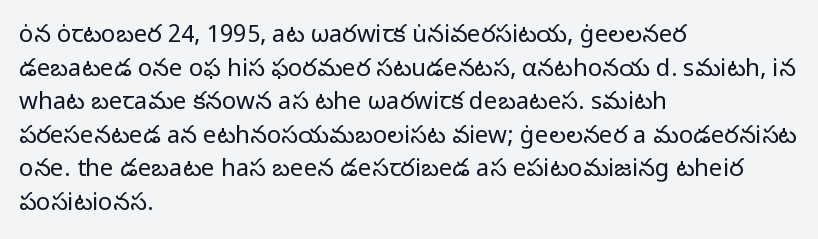
Does the copy run flush right? No — it runs flush left. Does extra space separate the letters? No, they use regular spacing. The letters look calm and open, with moderate or lighter stems. Beneath every word, the page is bare. Normally led — the rows are evenly, conventionally spaced.
